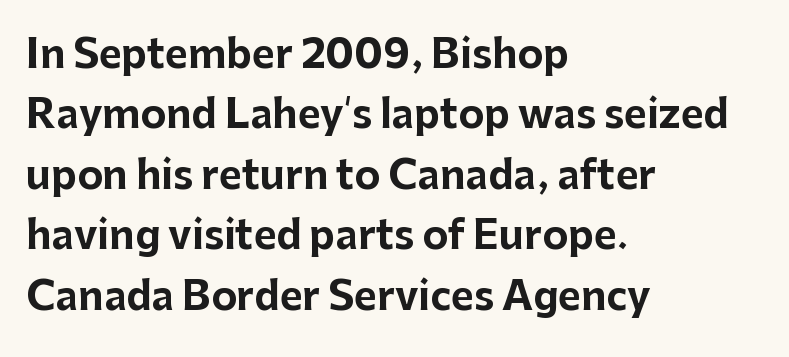
Q: Is the text bold? A: Yes.
Q: Is the text italic (slanted)? A: No, it is upright.
Q: Is the typeface a serif or a sans-serif typeface? A: Sans-serif.
Q: Is the text underlined? A: No.
Q: How is the paragraph aligned? A: Left-aligned.
Q: Is the spacing between letters normal or unusually wide? A: Normal.
Q: Is the spacing between lines tight, normal or loose? A: Normal.
Q: Width (condensed, normal, or wide)? A: Normal.
Q: Stroke contrast? A: Low.
Q: x-height? A: Medium.
Q: Monospaced? A: No.
